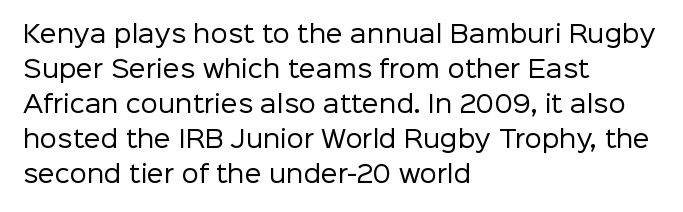
No word sits above an underline. This is the regular roman posture of the typeface. The lines in this sample share a left origin and differ only in where they stop. Successive baselines arrive at the customary interval.
